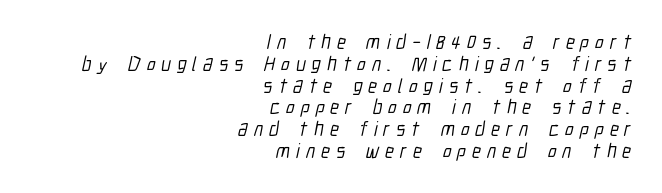
{"underline": "no", "align": "right", "line_spacing": "tight", "line_spacing_ratio": 1.09, "letter_spacing": "wide", "letter_spacing_em": 0.3, "glyph_px": 20}
